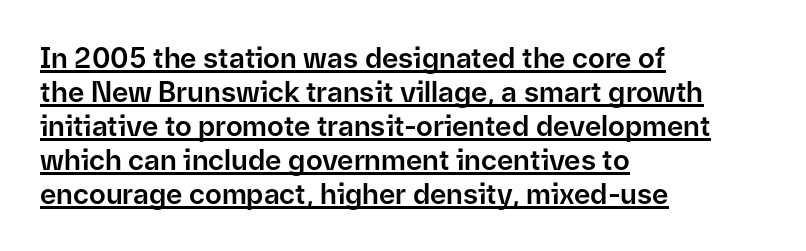
Leftover space on each line is placed entirely after the last word. The type sits square on the baseline with zero lean. The passage shown is underscored from start to finish. Proportional: the letters do not fall into vertical columns.
